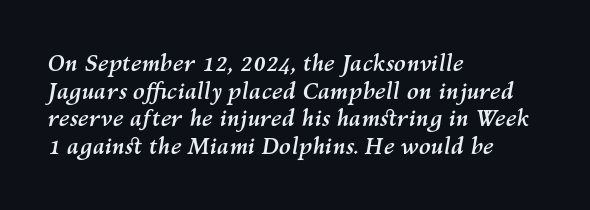
Q: Is the text bold? A: Yes.
Q: Is the text italic (slanted)? A: Yes, it leans right by about 10 degrees.
Q: Is the text underlined? A: No.
Q: How is the paragraph aligned? A: Left-aligned.
Q: Is the spacing between letters normal or unusually wide? A: Normal.
Q: Is the spacing between lines tight, normal or loose? A: Normal.
